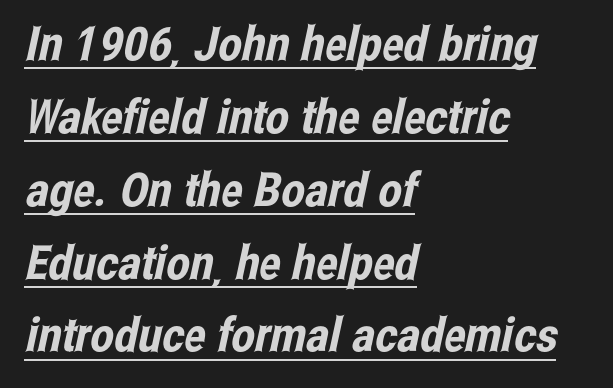
Underline: present. The typesetter chose a ragged-right arrangement here. These lines are composed in type without serifs. Does the leading feel generous? No, just average. Character widths vary here, with narrow letters taking less room than wide ones. How are the letters spaced? Ordinarily, with no added tracking.
